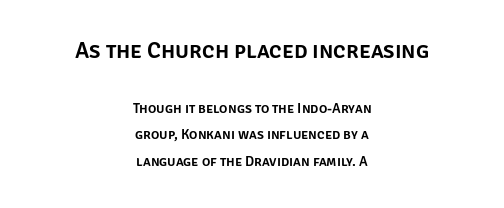
Q: Is the text italic (slanted)? A: No, it is upright.
Q: Is the text underlined? A: No.
Q: How is the paragraph aligned? A: Centered.
Q: Is the spacing between letters normal or unusually wide? A: Normal.
Q: Is the spacing between lines tight, normal or loose? A: Loose.
Q: Which block of text is set in a larger size, the first (top) or the second (bottom)? A: The first (top) one.
